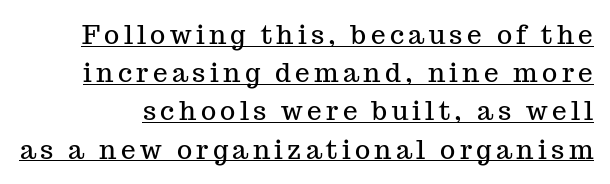
This rendering features underlined lettering. Vertical strokes here are truly vertical. The block of text has a typical density, with ordinary space between rows.
